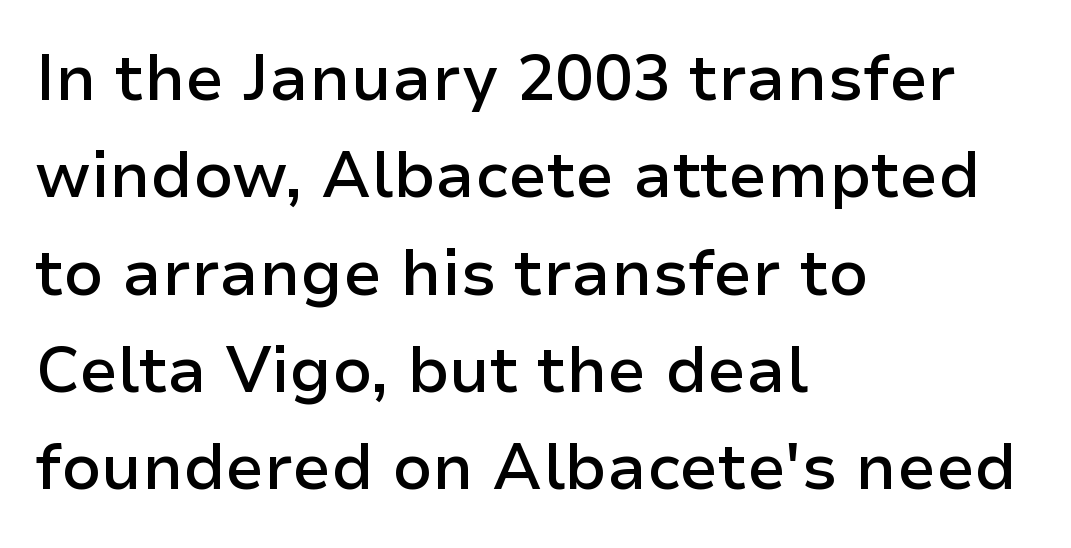
Moderately thickened strokes mark this as semibold type. Ascenders rise straight up at ninety degrees. You can tell from the bare stems that sans-serif type was used. Glance below the letters and you will spot only blank space. Short and long lines alike share a common starting point at left.
